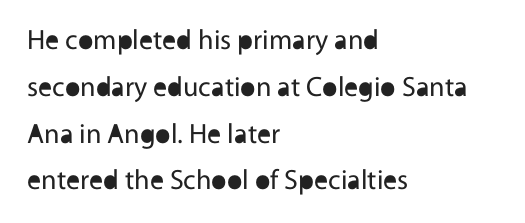
The characters are drawn with everyday or finer stroke widths. The lettering stays uniformly vertical, giving the passage a roman look. Grotesque or geometric, the face here clearly has no serifs. The glyphs are unaccompanied by any horizontal stroke below them. Short and long lines alike share a common starting point at left. Is this a fixed-width face? No — the glyphs have proportional, varying widths.
